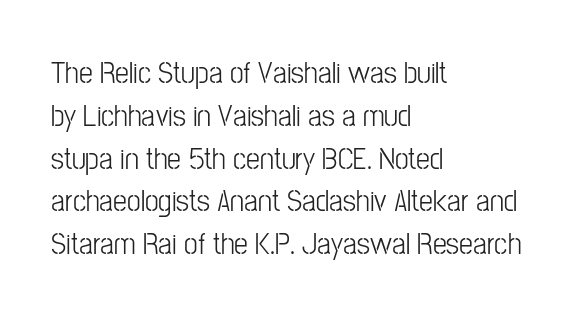
Quick note: underline off. Short note: letters normally spaced. Here the designer chose a conventional face with non-uniform glyph widths. The letters stand straight up with perfectly vertical stems.
